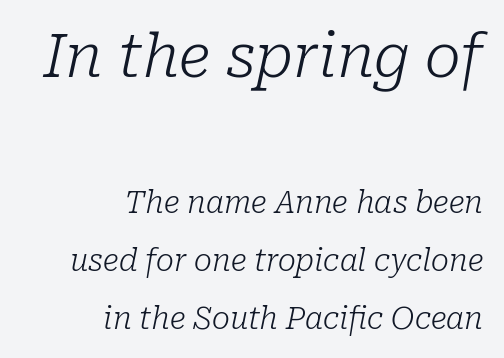
A typesetter would label this face a serif. The letters are slanted; this is an italic face. Caption: multi-line text, flush right, ragged left. Scale decreases going downward across the two blocks. What's the leading like? Stretched, with rows far apart.
